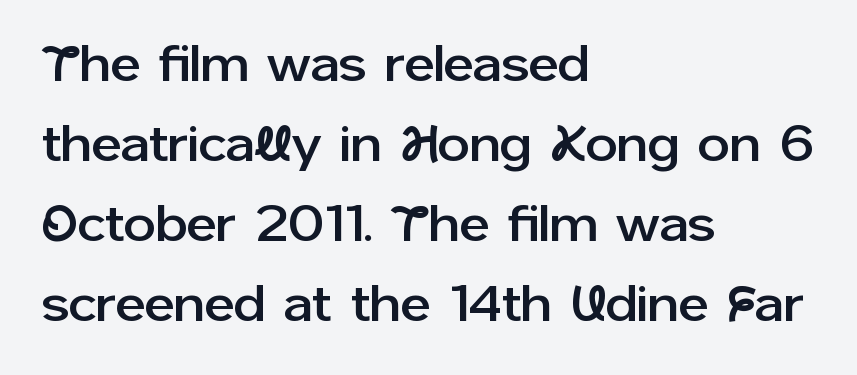
Q: Is the text italic (slanted)? A: No, it is upright.
Q: Is the typeface a serif or a sans-serif typeface? A: Sans-serif.
Q: Is the text underlined? A: No.
Q: How is the paragraph aligned? A: Left-aligned.
Q: Is the spacing between letters normal or unusually wide? A: Normal.
Q: Is the spacing between lines tight, normal or loose? A: Normal.
Q: Width (condensed, normal, or wide)? A: Normal.
Q: Stroke contrast? A: Low.
Q: x-height? A: Medium.
Q: Monospaced? A: No.
